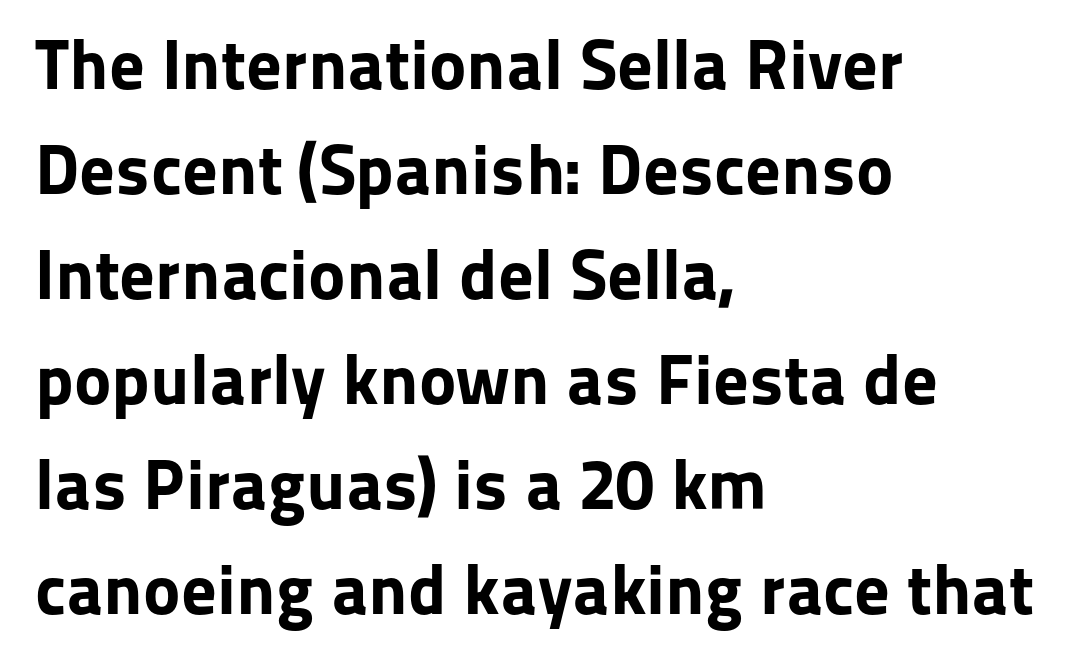
The image shows 71 px bold sans-serif type, upright; set left-aligned, normal line spacing (1.48x), normal letter spacing, not underlined; low stroke contrast and a medium x-height.
